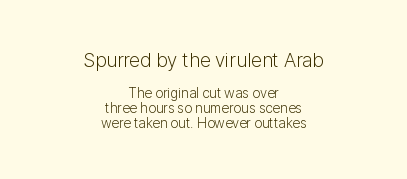
The image shows 20 px text type, upright; set centered, tight line spacing (1.06x), normal letter spacing, not underlined; the first (top) block is 1.43x larger.
